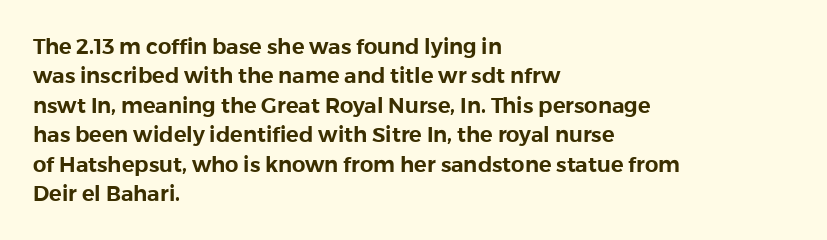
{"italic": "no", "underline": "no", "align": "left", "line_spacing": "normal", "line_spacing_ratio": 1.4, "letter_spacing": "normal", "letter_spacing_em": 0.0, "glyph_px": 21}
